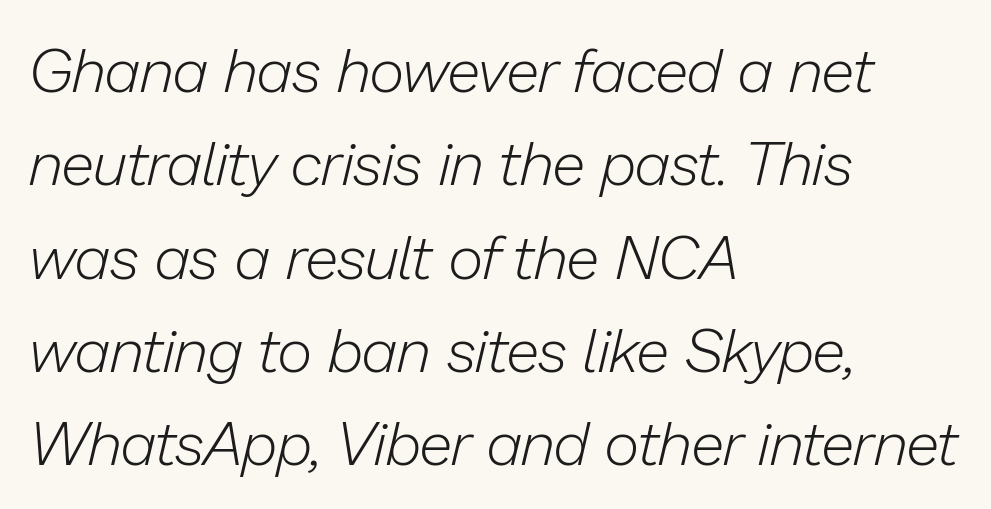
Each stroke keeps to a modest, everyday thickness or less. No word sits above an underline. The passage shown leans; its letterforms are oblique. This sample has the flowing, uneven cadence of proportional lettering.
